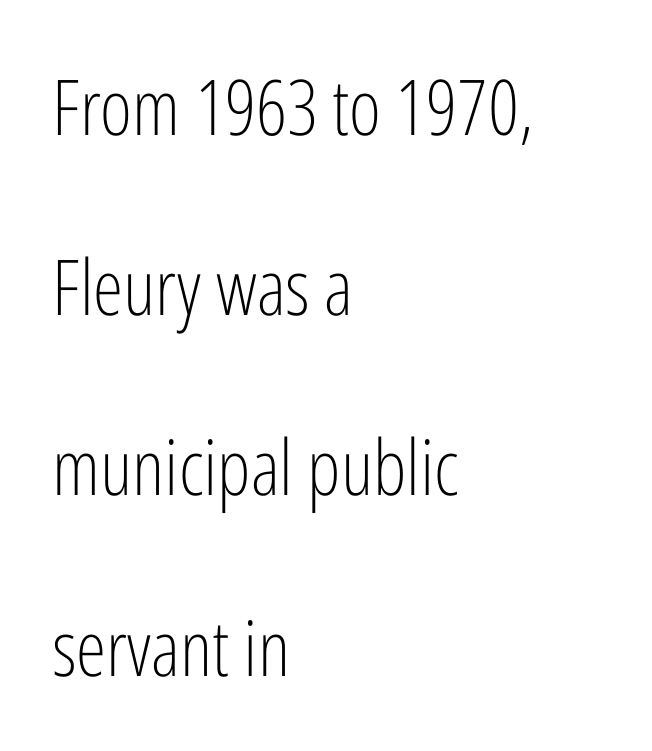
The image shows 77 px light, condensed sans-serif type, upright; set left-aligned, loose line spacing (2.34x), normal letter spacing, not underlined; low stroke contrast and a medium x-height.
